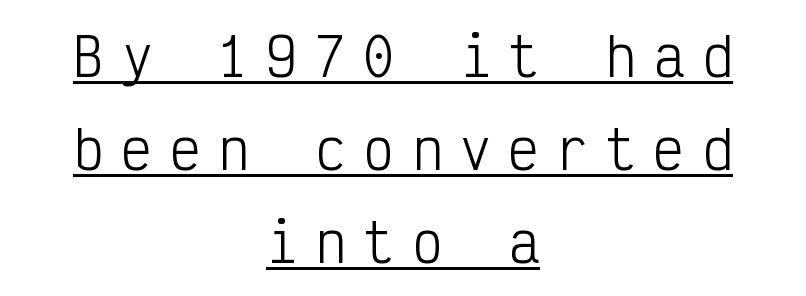
Q: Is the text bold? A: No.
Q: Is the text italic (slanted)? A: No, it is upright.
Q: Is the typeface a serif or a sans-serif typeface? A: Sans-serif.
Q: Is the text underlined? A: Yes.
Q: How is the paragraph aligned? A: Centered.
Q: Is the spacing between letters normal or unusually wide? A: Unusually wide.
Q: Width (condensed, normal, or wide)? A: Condensed.
Q: Stroke contrast? A: Low.
Q: x-height? A: Medium.
Q: Monospaced? A: Yes.
